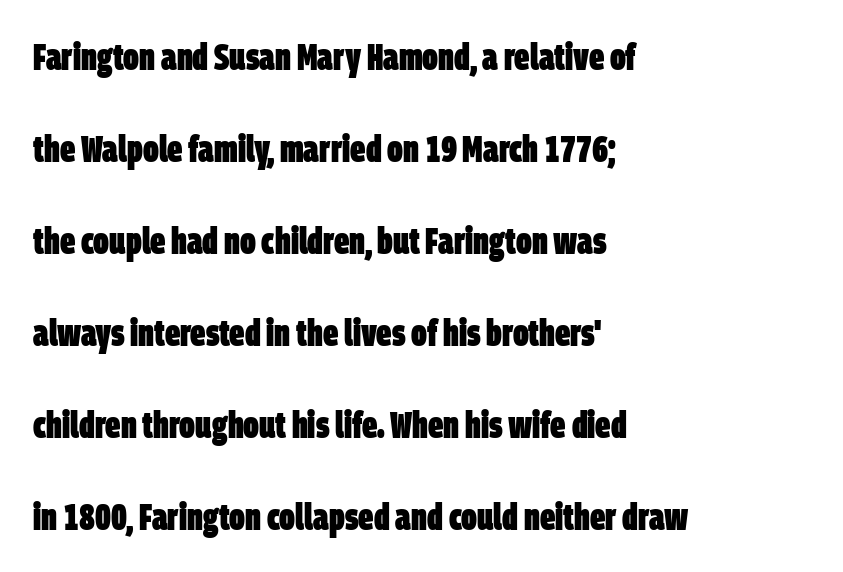
The image shows 38 px heavy, condensed sans-serif type; set left-aligned, loose line spacing (2.42x), normal letter spacing, not underlined; low stroke contrast and a large x-height.
